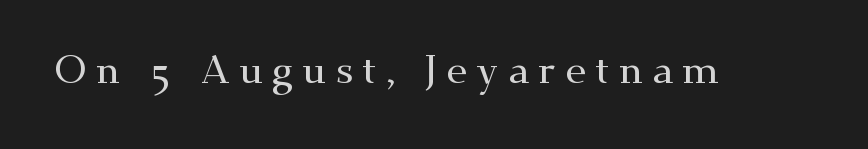
Q: Is the text italic (slanted)? A: No, it is upright.
Q: Is the typeface a serif or a sans-serif typeface? A: Serif.
Q: Is the text underlined? A: No.
Q: Is the spacing between letters normal or unusually wide? A: Unusually wide.
Q: Width (condensed, normal, or wide)? A: Wide.
Q: Stroke contrast? A: Medium.
Q: x-height? A: Small.
Q: Monospaced? A: No.
